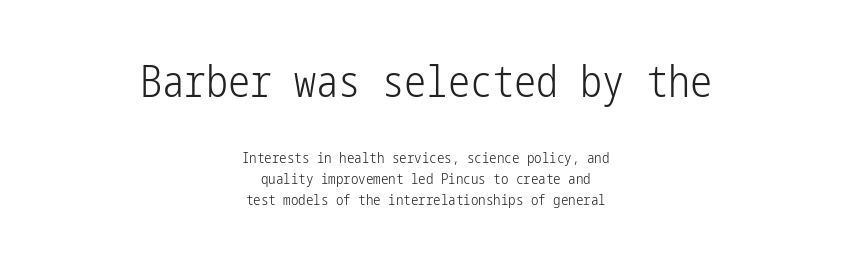
{"serif": "no", "italic": "no", "bold": "no", "weight": "light", "width": "condensed", "stroke_contrast": "low", "x_height": "medium", "underline": "no", "align": "center", "line_spacing": "normal", "line_spacing_ratio": 1.4, "letter_spacing": "normal", "letter_spacing_em": 0.0, "larger_block": "first", "size_ratio": 2.93, "glyph_px": 44}
